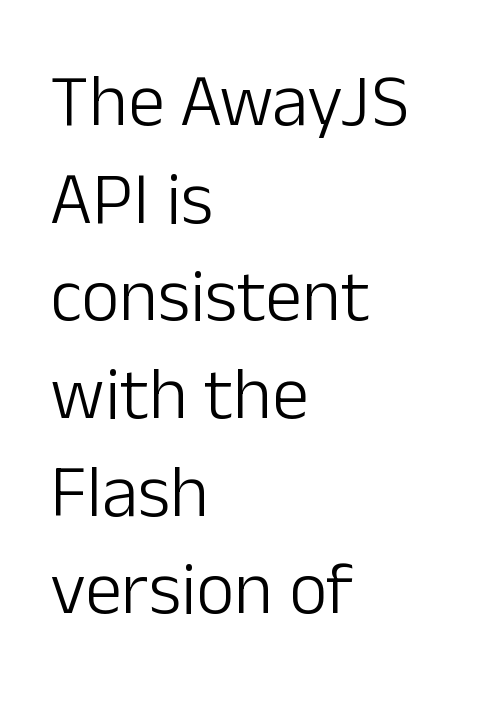
Q: Is the text bold? A: No.
Q: Is the text italic (slanted)? A: No, it is upright.
Q: Is the typeface a serif or a sans-serif typeface? A: Sans-serif.
Q: Is the text underlined? A: No.
Q: How is the paragraph aligned? A: Left-aligned.
Q: Is the spacing between letters normal or unusually wide? A: Normal.
Q: Is the spacing between lines tight, normal or loose? A: Normal.
Q: Width (condensed, normal, or wide)? A: Normal.
Q: Stroke contrast? A: Low.
Q: x-height? A: Medium.
Q: Monospaced? A: No.
